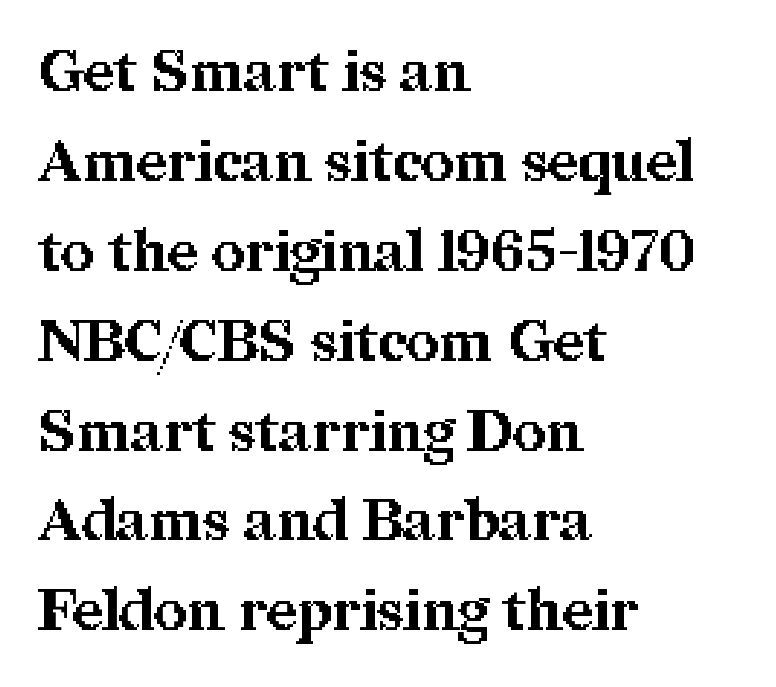
The image shows 58 px bold serif type, upright; set left-aligned, normal line spacing (1.55x), normal letter spacing, not underlined; medium stroke contrast and a medium x-height.
